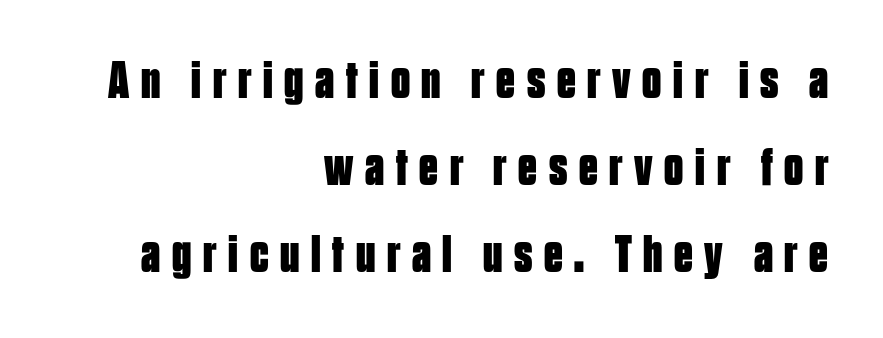
{"serif": "no", "italic": "no", "bold": "yes", "weight": "bold", "width": "condensed", "stroke_contrast": "low", "x_height": "large", "monospaced": "no", "underline": "no", "align": "right", "line_spacing": "normal", "line_spacing_ratio": 1.64, "letter_spacing": "wide", "letter_spacing_em": 0.22, "glyph_px": 53}
